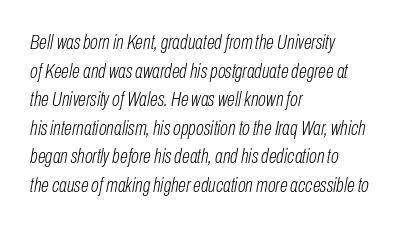
Q: Is the text bold? A: No.
Q: Is the text italic (slanted)? A: Yes, it leans right by about 10 degrees.
Q: Is the text underlined? A: No.
Q: How is the paragraph aligned? A: Left-aligned.
Q: Is the spacing between letters normal or unusually wide? A: Normal.
Q: Is the spacing between lines tight, normal or loose? A: Normal.
